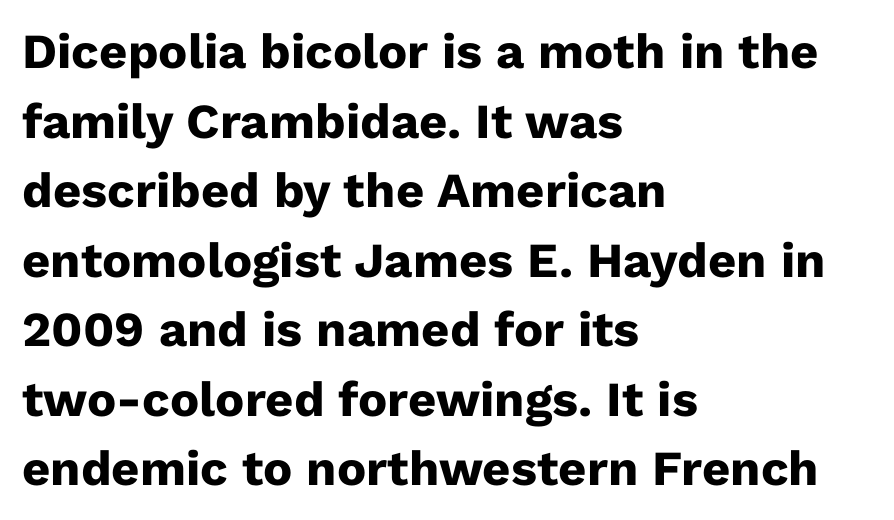
Italic: no, the glyphs are upright roman. Casual observation: everything's shoved over to the left. The rendering uses natural spacing where letterforms have individual widths. You can tell from the bare stems that sans-serif type was used. These lines keep a tight, regular rhythm from letter to letter.
